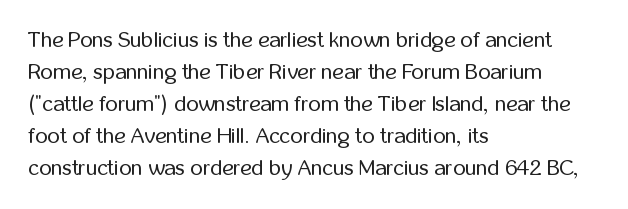
Q: Is the text bold? A: No.
Q: Is the text italic (slanted)? A: No, it is upright.
Q: Is the text underlined? A: No.
Q: How is the paragraph aligned? A: Left-aligned.
Q: Is the spacing between letters normal or unusually wide? A: Normal.
Q: Is the spacing between lines tight, normal or loose? A: Normal.
